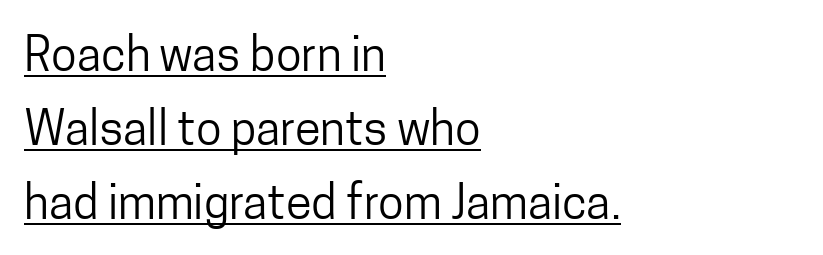
All the whitespace from short lines collects on the right. The face used here is proportionally spaced, like ordinary book or web type. The face used here is a sans, in the tradition of grotesques and geometrics. Glyph-to-glyph distance matches everyday printed text.
